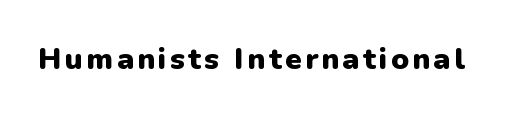
Q: Is the text bold? A: Yes.
Q: Is the text italic (slanted)? A: No, it is upright.
Q: Is the typeface a serif or a sans-serif typeface? A: Sans-serif.
Q: Is the text underlined? A: No.
Q: Width (condensed, normal, or wide)? A: Normal.
Q: Stroke contrast? A: Low.
Q: x-height? A: Medium.
Q: Monospaced? A: No.
